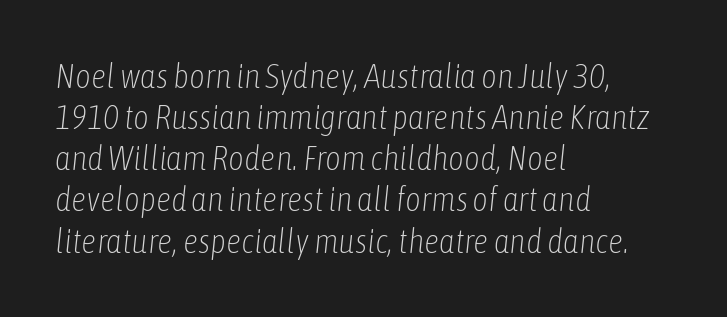
{"italic": "yes", "lean": "right", "slant_degrees": 6, "bold": "no", "weight": "light", "width": "condensed", "stroke_contrast": "low", "x_height": "medium", "monospaced": "no", "underline": "no", "align": "left", "line_spacing_ratio": 1.21, "letter_spacing": "normal", "letter_spacing_em": 0.0, "glyph_px": 34}
